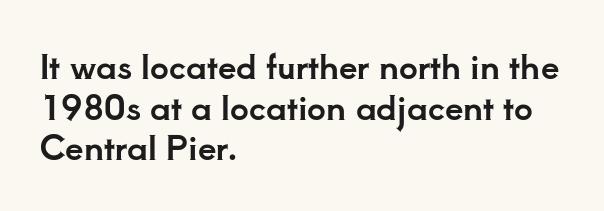
This sample has the flowing, uneven cadence of proportional lettering. Do the letters lean? They stand straight. A clean baseline with only descenders dipping below it. Characters follow at the spacing the type designer built in. This is serif lettering, the kind often seen in printed books. The rendering anchors every line to the left-hand side.
